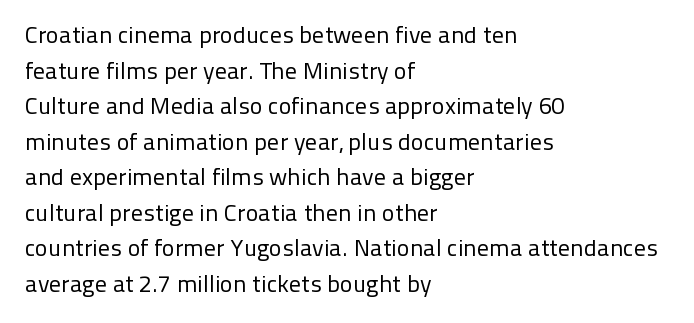
No italicization has been applied; the sample stays upright. Each line starts at the same left margin while the right side varies. Weight: regular or lighter. Compared with typical paragraphs, the rows here are spaced about the same. No extra tracking has been applied to these lines. Any mark beneath the type? The region is blank.
